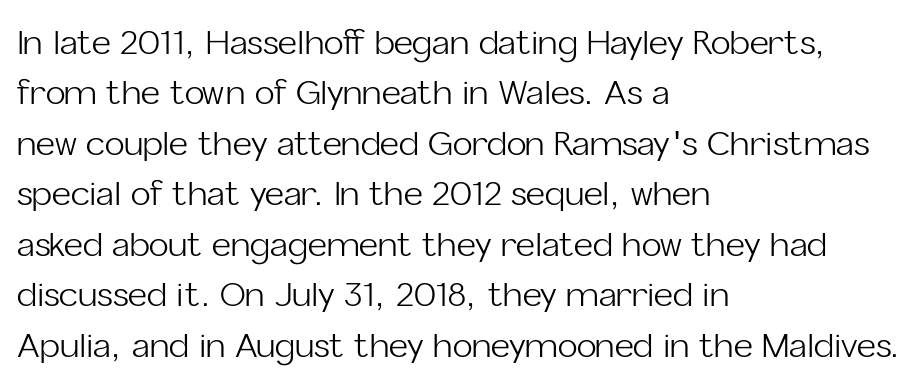
Q: Is the text bold? A: No.
Q: Is the text italic (slanted)? A: No, it is upright.
Q: Is the typeface a serif or a sans-serif typeface? A: Sans-serif.
Q: Is the text underlined? A: No.
Q: How is the paragraph aligned? A: Left-aligned.
Q: Is the spacing between letters normal or unusually wide? A: Normal.
Q: Is the spacing between lines tight, normal or loose? A: Normal.
Q: Width (condensed, normal, or wide)? A: Normal.
Q: Stroke contrast? A: Low.
Q: x-height? A: Medium.
Q: Monospaced? A: No.
